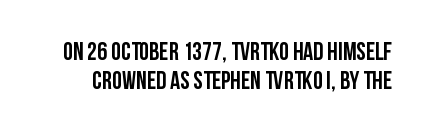
Every character sits straight up, as roman type does. Clear beneath every line of the passage. The face used here has the dense, thick strokes of a bold. The letterforms sit shoulder to shoulder at normal distance.
